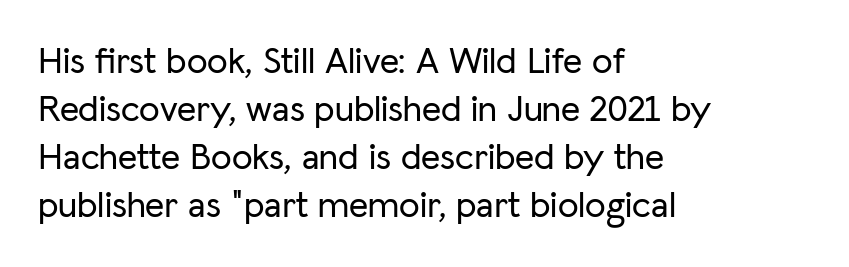
The image shows 37 px sans-serif type, upright; set left-aligned, normal line spacing (1.3x), normal letter spacing, not underlined; low stroke contrast and a medium x-height.
